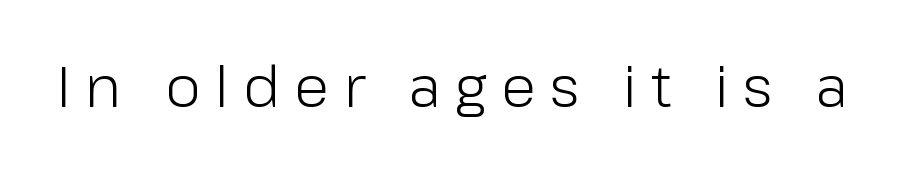
{"serif": "no", "italic": "no", "bold": "no", "weight": "light", "width": "normal", "stroke_contrast": "low", "x_height": "medium", "monospaced": "no", "underline": "no", "letter_spacing": "wide", "letter_spacing_em": 0.25, "glyph_px": 57}
